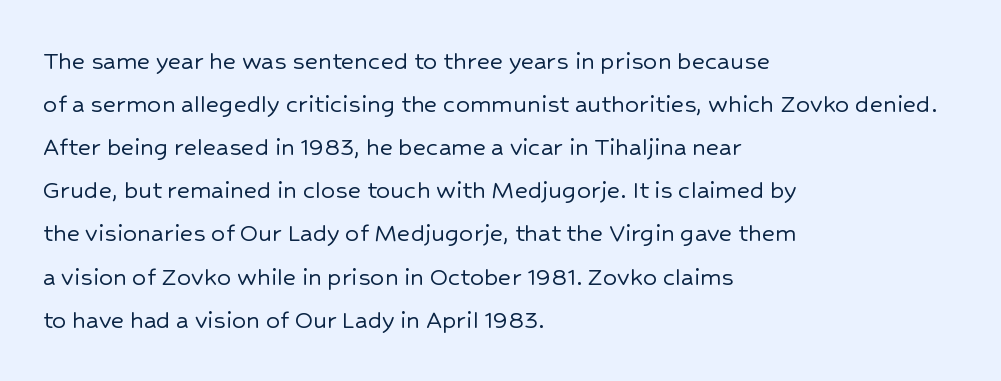
The image shows 28 px sans-serif type, upright; set left-aligned, normal line spacing (1.54x), normal letter spacing, not underlined; low stroke contrast and a medium x-height.
